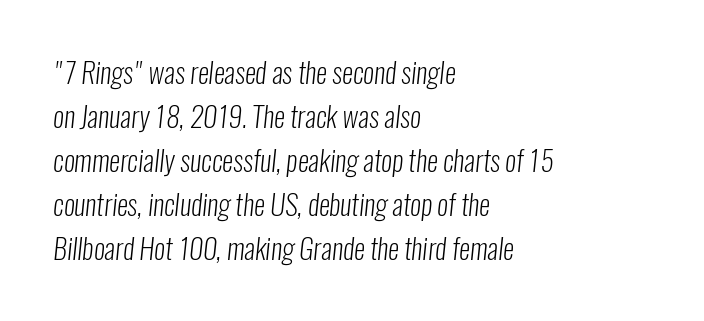
The image shows 28 px light, condensed sans-serif type; set left-aligned, normal line spacing (1.57x), normal letter spacing, not underlined; low stroke contrast and a medium x-height.
